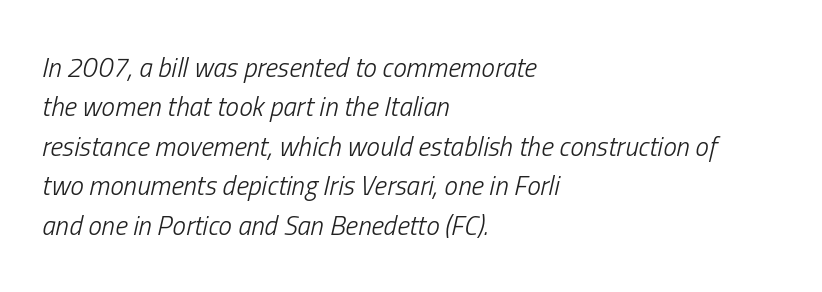
The letters look calm and open, with moderate or lighter stems. Typeset ragged right — the left edge is the straight one. Leading: standard. Compared with ordinary roman type, these characters are visibly tilted.
